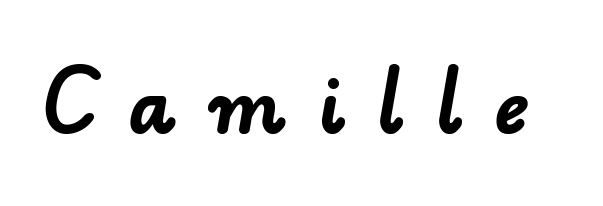
{"serif": "no", "bold": "yes", "weight": "bold", "width": "normal", "stroke_contrast": "low", "x_height": "small", "monospaced": "no", "underline": "no", "letter_spacing": "wide", "letter_spacing_em": 0.42, "glyph_px": 74}
